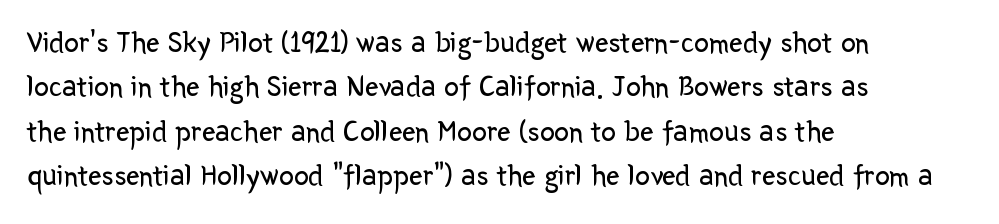
Q: Is the text bold? A: No.
Q: Is the text italic (slanted)? A: No, it is upright.
Q: Is the typeface a serif or a sans-serif typeface? A: Sans-serif.
Q: Is the text underlined? A: No.
Q: How is the paragraph aligned? A: Left-aligned.
Q: Is the spacing between letters normal or unusually wide? A: Normal.
Q: Is the spacing between lines tight, normal or loose? A: Normal.
Q: Width (condensed, normal, or wide)? A: Normal.
Q: Stroke contrast? A: Low.
Q: x-height? A: Medium.
Q: Monospaced? A: No.
